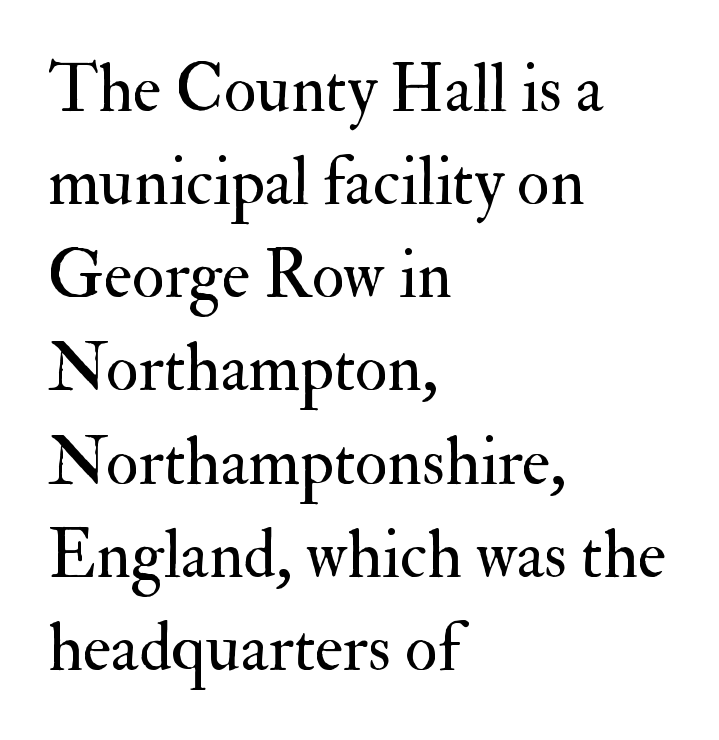
{"serif": "yes", "italic": "no", "bold": "no", "weight": "regular", "width": "normal", "stroke_contrast": "medium", "x_height": "small", "monospaced": "no", "underline": "no", "align": "left", "line_spacing": "normal", "line_spacing_ratio": 1.39, "letter_spacing": "normal", "letter_spacing_em": 0.0, "glyph_px": 67}
